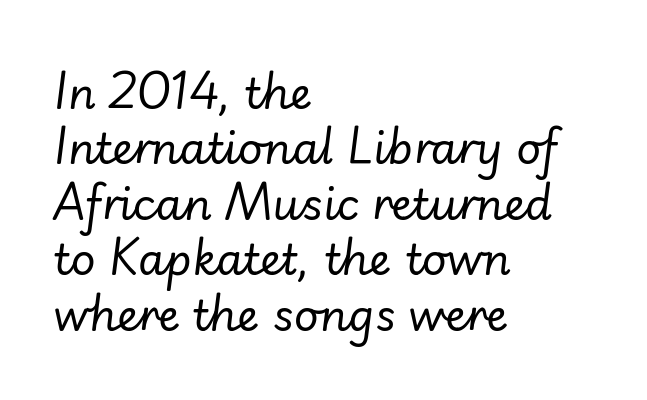
{"italic": "yes", "lean": "right", "slant_degrees": 7, "bold": "no", "weight": "regular", "width": "normal", "stroke_contrast": "low", "x_height": "small", "monospaced": "no", "underline": "no", "align": "left", "line_spacing": "normal", "line_spacing_ratio": 1.29, "letter_spacing": "normal", "letter_spacing_em": 0.0, "glyph_px": 43}
